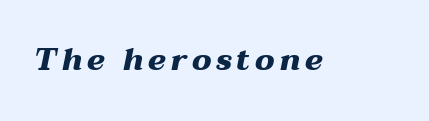
Q: Is the text bold? A: Yes.
Q: Is the text italic (slanted)? A: Yes, it leans right by about 12 degrees.
Q: Is the text underlined? A: No.
Q: Width (condensed, normal, or wide)? A: Wide.
Q: Stroke contrast? A: Medium.
Q: x-height? A: Medium.
Q: Monospaced? A: No.
